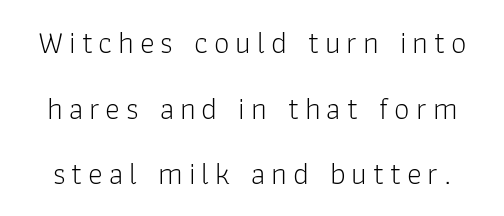
Q: Is the text bold? A: No.
Q: Is the text italic (slanted)? A: No, it is upright.
Q: Is the typeface a serif or a sans-serif typeface? A: Sans-serif.
Q: Is the text underlined? A: No.
Q: Is the spacing between lines tight, normal or loose? A: Loose.
Q: Width (condensed, normal, or wide)? A: Normal.
Q: Stroke contrast? A: Low.
Q: x-height? A: Medium.
Q: Monospaced? A: No.
